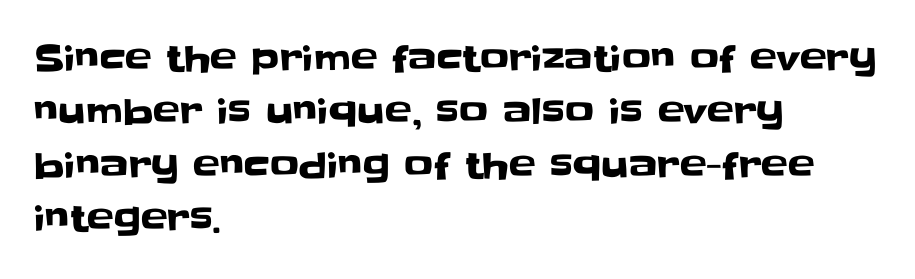
Anything drawn beneath the words? Only blank space. Spacing verdict: proportional, widths tailored to each character. Where is the straight margin? On the left. Does the lettering tilt? It doesn't — this is upright. Unlike a traditional serif, this face leaves its strokes unadorned.
